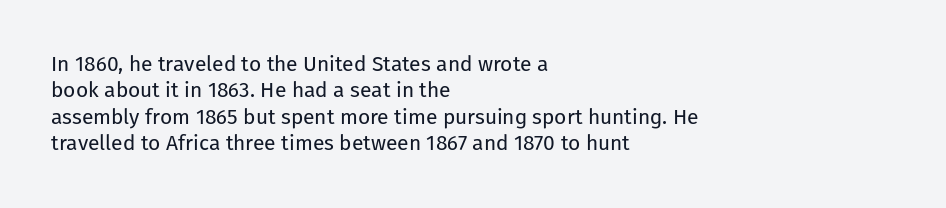
The image shows 21 px text type, upright; set left-aligned, normal line spacing (1.26x), normal letter spacing, not underlined.
